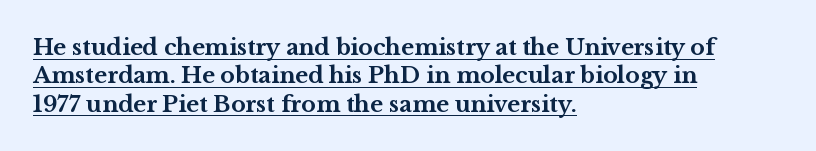
{"italic": "no", "bold": "yes", "underline": "yes", "align": "left", "line_spacing": "normal", "line_spacing_ratio": 1.29, "letter_spacing": "normal", "letter_spacing_em": 0.0, "glyph_px": 22}
